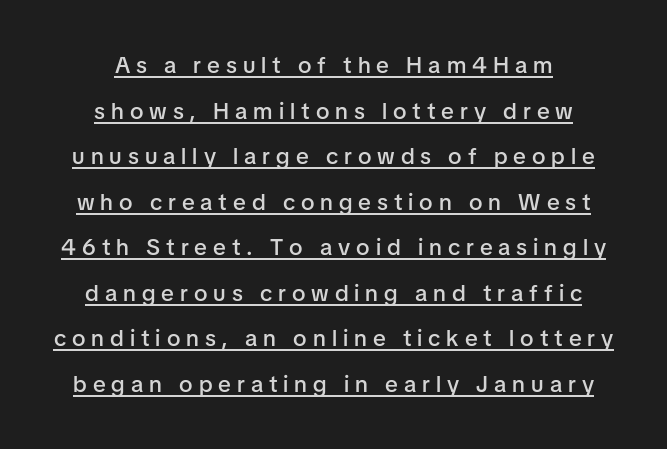
Q: Is the text bold? A: Semi-bold.
Q: Is the text italic (slanted)? A: No, it is upright.
Q: Is the text underlined? A: Yes.
Q: How is the paragraph aligned? A: Centered.
Q: Is the spacing between letters normal or unusually wide? A: Unusually wide.
Q: Is the spacing between lines tight, normal or loose? A: Loose.
